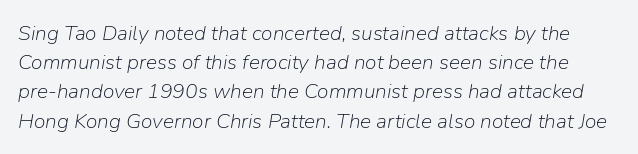
The image shows 21 px text type, italic (leaning right); set normal line spacing (1.39x), normal letter spacing, not underlined.
